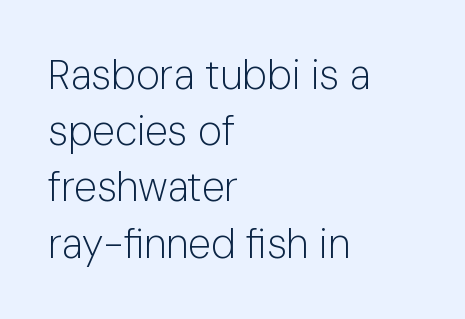
The image shows 41 px light sans-serif type, upright; set left-aligned, normal line spacing (1.37x), normal letter spacing, not underlined; low stroke contrast and a medium x-height.
